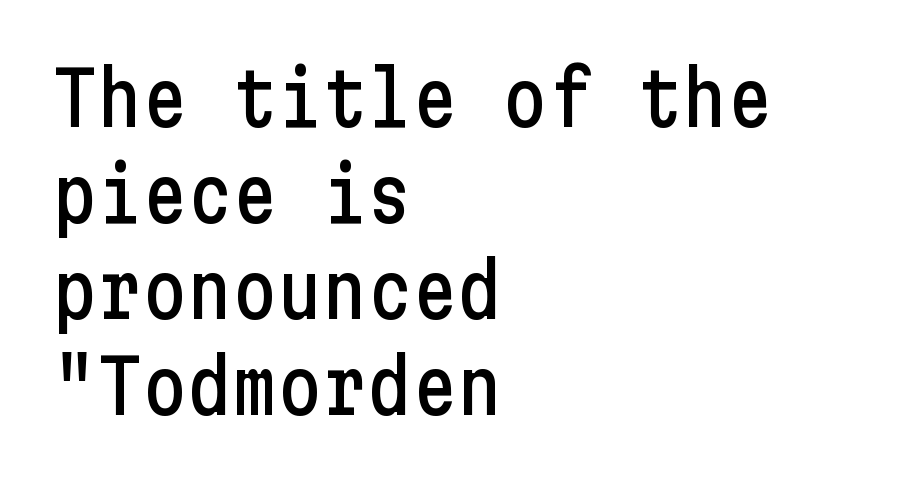
The image shows 75 px condensed sans-serif type, upright; set left-aligned, normal line spacing (1.28x), normal letter spacing, not underlined; low stroke contrast and a medium x-height.
